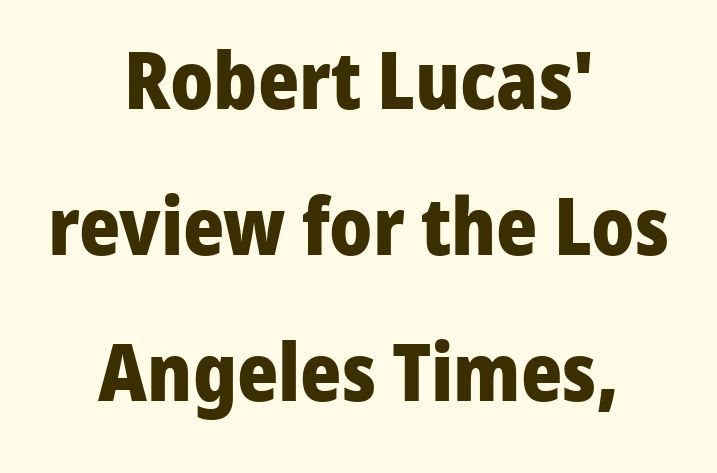
The image shows 79 px heavy sans-serif type, upright; set centered, line spacing 1.85x, normal letter spacing, not underlined; low stroke contrast and a medium x-height.
